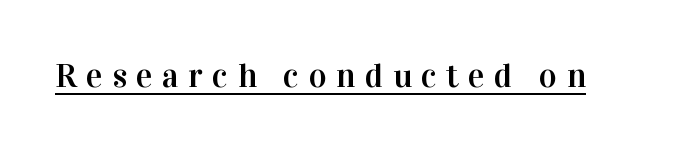
Q: Is the text italic (slanted)? A: No, it is upright.
Q: Is the typeface a serif or a sans-serif typeface? A: Serif.
Q: Is the text underlined? A: Yes.
Q: Is the spacing between letters normal or unusually wide? A: Unusually wide.
Q: Width (condensed, normal, or wide)? A: Normal.
Q: Stroke contrast? A: High.
Q: x-height? A: Medium.
Q: Monospaced? A: No.
